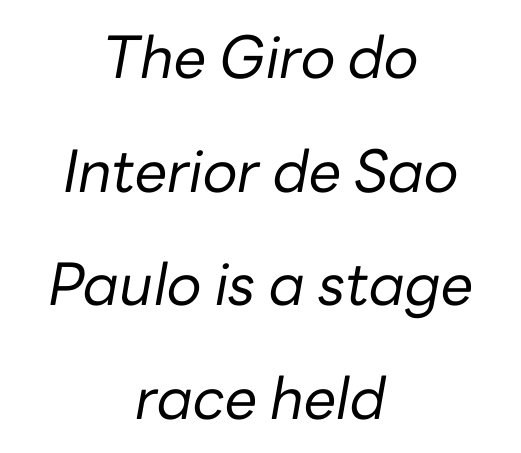
{"italic": "yes", "lean": "right", "slant_degrees": 10, "bold": "no", "weight": "regular", "width": "normal", "stroke_contrast": "low", "x_height": "medium", "monospaced": "no", "underline": "no", "align": "center", "line_spacing": "loose", "line_spacing_ratio": 1.96, "letter_spacing": "normal", "letter_spacing_em": 0.0, "glyph_px": 58}
